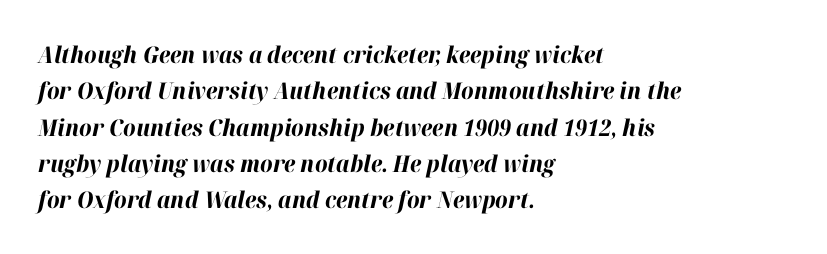
There's an unmistakable incline to the writing here. The block of text has a typical density, with ordinary space between rows. Visually the block forms a straight wall on the left and a jagged coastline on the right. Check the space under the baseline: it is left empty. These words are printed bold, with thick strokes throughout.
